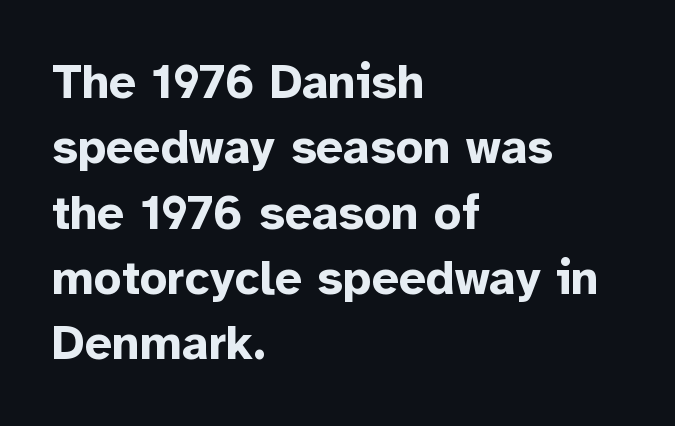
{"serif": "no", "italic": "no", "bold": "yes", "weight": "bold", "width": "normal", "stroke_contrast": "low", "x_height": "medium", "monospaced": "no", "underline": "no", "align": "left", "line_spacing": "normal", "line_spacing_ratio": 1.36, "letter_spacing": "normal", "letter_spacing_em": 0.0, "glyph_px": 48}
